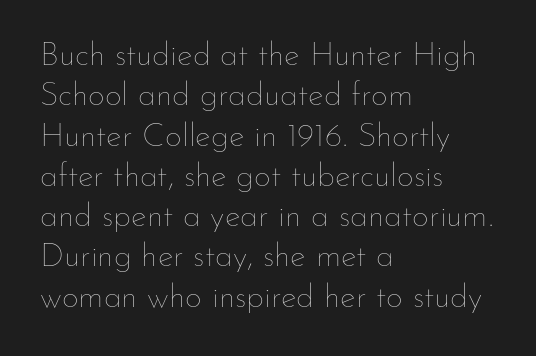
The image shows 33 px thin type, upright; set left-aligned, line spacing 1.22x, normal letter spacing, not underlined; low stroke contrast and a small x-height.
